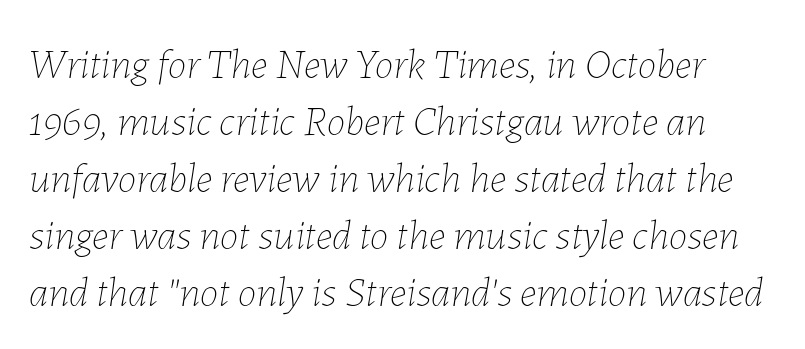
The image shows 42 px thin type, italic (leaning right); set normal line spacing (1.36x), normal letter spacing, not underlined; low stroke contrast and a medium x-height.
